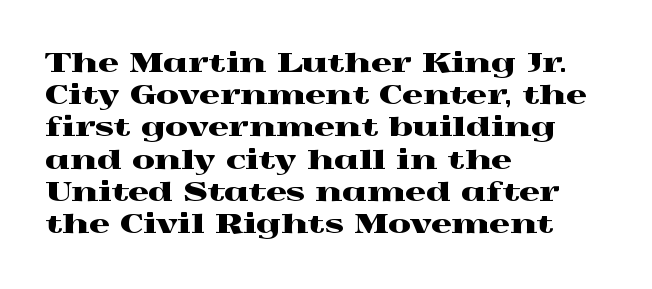
You could call the tracking neutral — neither tight nor loose. Posture: upright roman. Which margin do the lines hug? The left one — the right edge is uneven. Decoration check: the copy has no underline.
